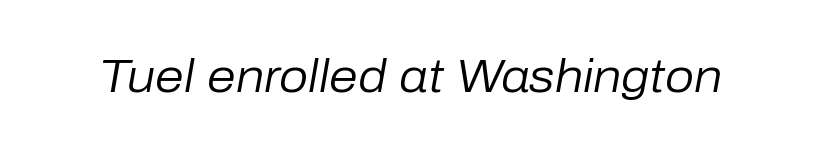
The image shows 46 px regular-weight type, italic (leaning right); set normal letter spacing, not underlined; low stroke contrast and a medium x-height.
